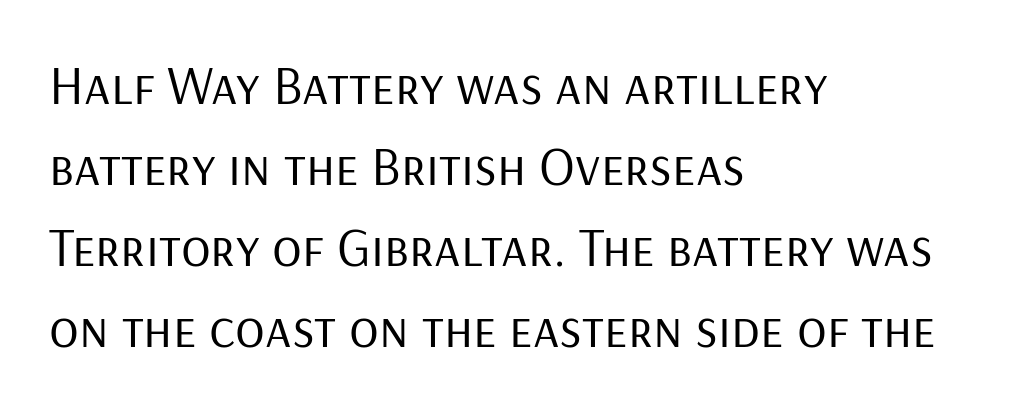
Q: Is the text bold? A: No.
Q: Is the text italic (slanted)? A: No, it is upright.
Q: Is the typeface a serif or a sans-serif typeface? A: Sans-serif.
Q: Is the text underlined? A: No.
Q: How is the paragraph aligned? A: Left-aligned.
Q: Is the spacing between letters normal or unusually wide? A: Normal.
Q: Is the spacing between lines tight, normal or loose? A: Normal.
Q: Width (condensed, normal, or wide)? A: Normal.
Q: Stroke contrast? A: Low.
Q: x-height? A: Medium.
Q: Monospaced? A: No.
